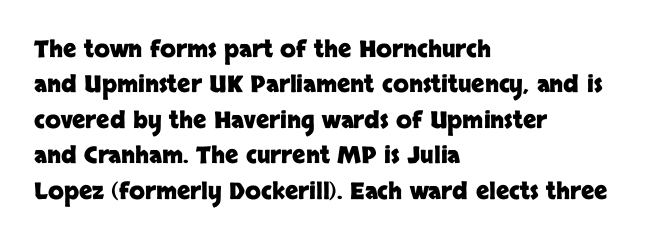
The image shows 23 px bold type, upright; set left-aligned, normal line spacing (1.54x), normal letter spacing, not underlined.
